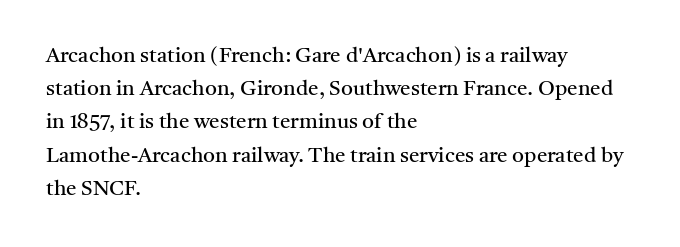
{"italic": "no", "bold": "no", "underline": "no", "align": "left", "line_spacing": "normal", "line_spacing_ratio": 1.58, "letter_spacing": "normal", "letter_spacing_em": 0.0, "glyph_px": 21}
